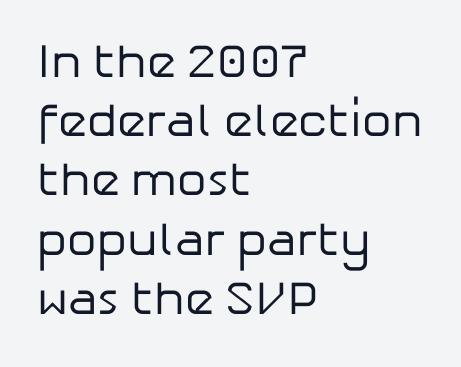
Q: Is the text bold? A: No.
Q: Is the text italic (slanted)? A: No, it is upright.
Q: Is the typeface a serif or a sans-serif typeface? A: Sans-serif.
Q: Is the text underlined? A: No.
Q: How is the paragraph aligned? A: Left-aligned.
Q: Is the spacing between letters normal or unusually wide? A: Normal.
Q: Is the spacing between lines tight, normal or loose? A: Normal.
Q: Width (condensed, normal, or wide)? A: Normal.
Q: Stroke contrast? A: Low.
Q: x-height? A: Medium.
Q: Monospaced? A: No.
